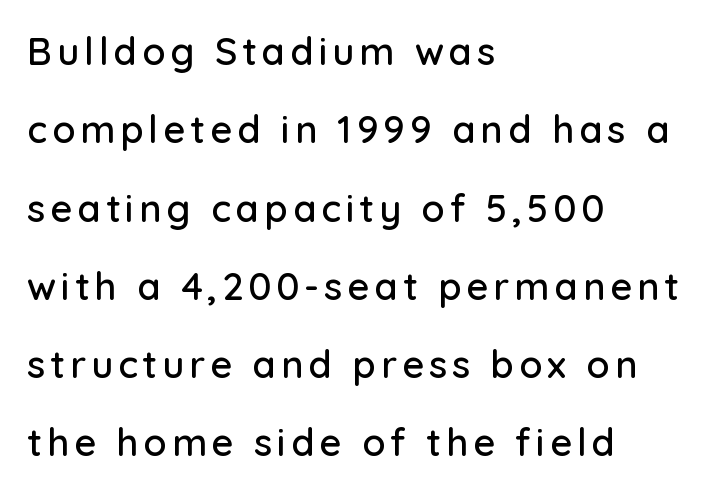
{"serif": "no", "italic": "no", "width": "normal", "stroke_contrast": "low", "x_height": "medium", "monospaced": "no", "underline": "no", "align": "left", "line_spacing": "loose", "line_spacing_ratio": 2.06, "glyph_px": 38}
